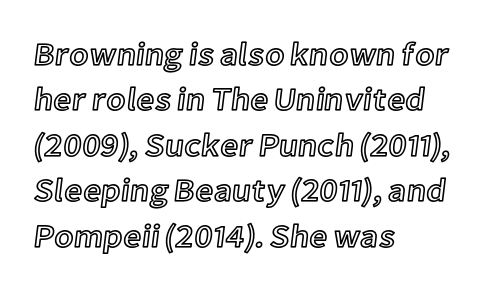
Q: Is the text italic (slanted)? A: Yes.
Q: Is the text underlined? A: No.
Q: How is the paragraph aligned? A: Left-aligned.
Q: Is the spacing between letters normal or unusually wide? A: Normal.
Q: Is the spacing between lines tight, normal or loose? A: Normal.
Q: Width (condensed, normal, or wide)? A: Normal.
Q: x-height? A: Medium.
Q: Monospaced? A: No.
